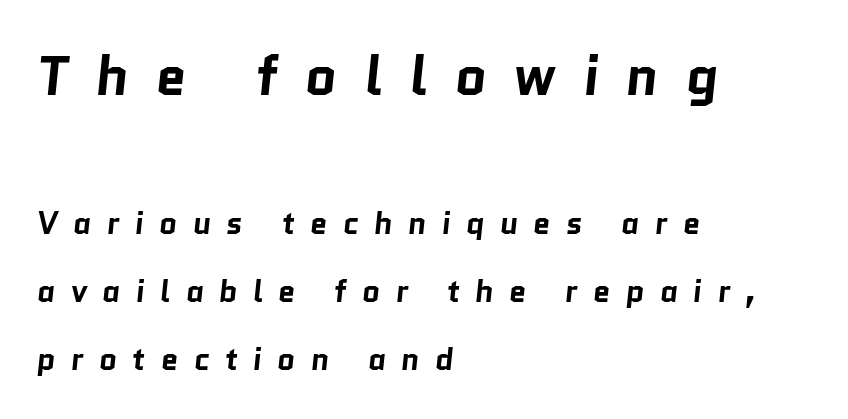
The image shows 55 px bold sans-serif type; set left-aligned, loose line spacing (2.2x), unusually wide letter spacing (+0.49 em), not underlined; the first (top) block is 1.77x larger; low stroke contrast and a medium x-height.
